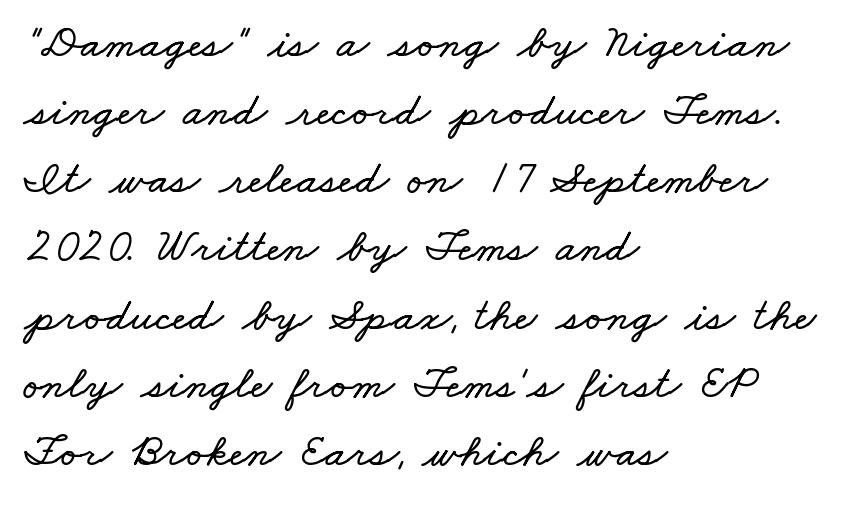
Q: Is the text underlined? A: No.
Q: How is the paragraph aligned? A: Left-aligned.
Q: Is the spacing between letters normal or unusually wide? A: Normal.
Q: Is the spacing between lines tight, normal or loose? A: Normal.
Q: Width (condensed, normal, or wide)? A: Wide.
Q: Stroke contrast? A: Low.
Q: x-height? A: Small.
Q: Monospaced? A: No.
